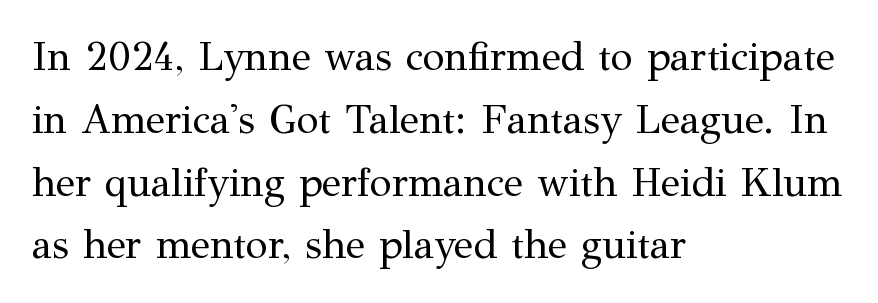
A light-to-regular cut is what we see here. Standard letterfit; no display-style spreading of the glyphs. The compositor pushed each line to the left boundary. Nope, not italic — everything's standing straight. Each letter keeps its own natural width here, so spacing adapts to shape. Check the space under the baseline: it is left empty.
